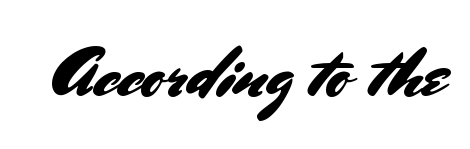
{"serif": "no", "width": "normal", "stroke_contrast": "medium", "x_height": "small", "monospaced": "no", "underline": "no", "letter_spacing": "normal", "letter_spacing_em": 0.0, "glyph_px": 70}
